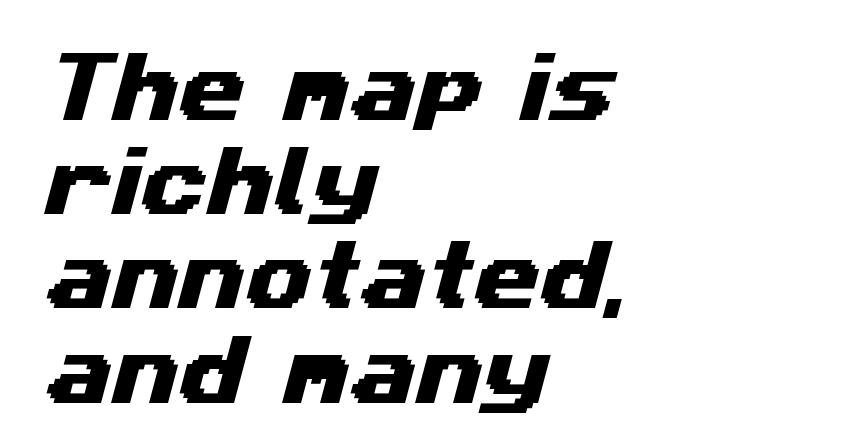
If you drew a ruler down the left edge, every line would touch it. Observe the absence of serifs on each vertical stroke in this sample. The passage shown is typed in a proportional face where columns would drift. The horizontal fit of the characters is conventional and even.
